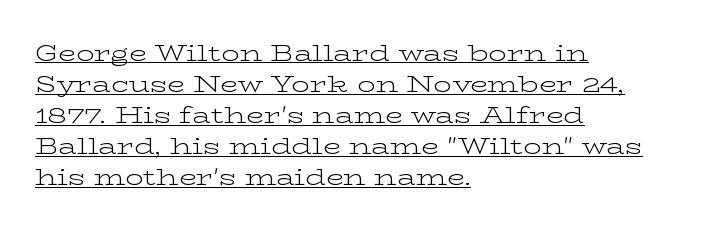
Q: Is the text bold? A: No.
Q: Is the text italic (slanted)? A: No, it is upright.
Q: Is the text underlined? A: Yes.
Q: How is the paragraph aligned? A: Left-aligned.
Q: Is the spacing between letters normal or unusually wide? A: Normal.
Q: Is the spacing between lines tight, normal or loose? A: Normal.
